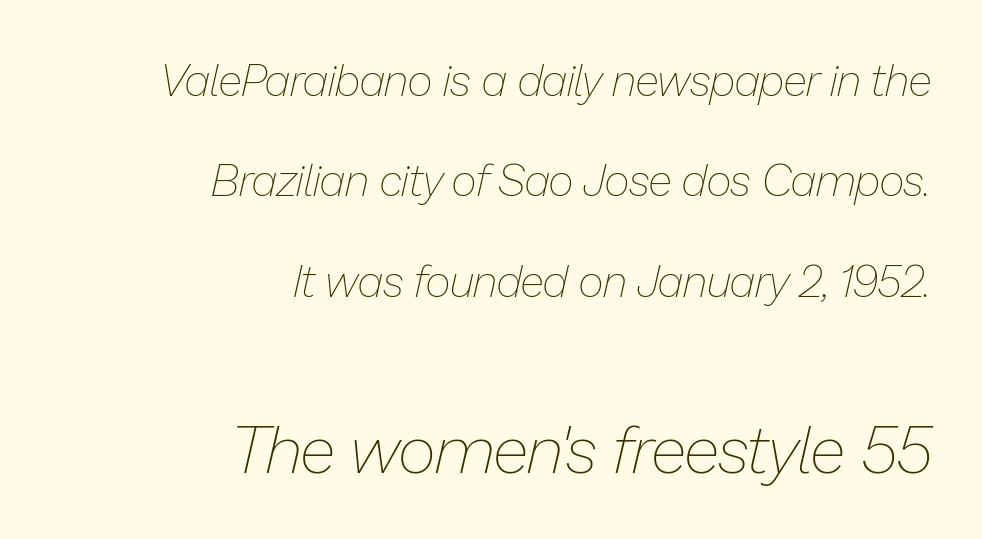
The image shows 66 px thin type, italic (leaning right); set right-aligned, loose line spacing (2.28x), normal letter spacing, not underlined; the second (bottom) block is 1.5x larger; low stroke contrast and a medium x-height.
